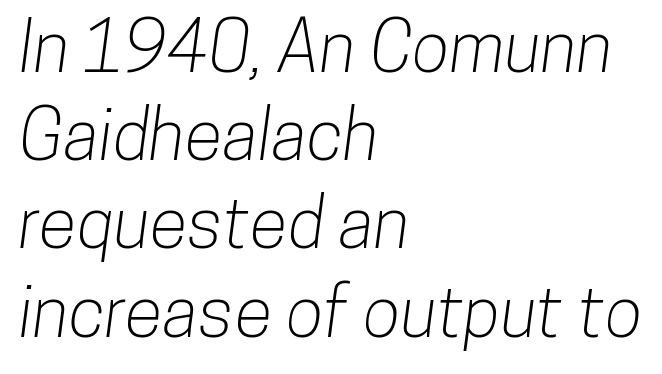
The image shows 70 px condensed sans-serif type; set left-aligned, normal line spacing (1.26x), normal letter spacing, not underlined; low stroke contrast and a medium x-height.
